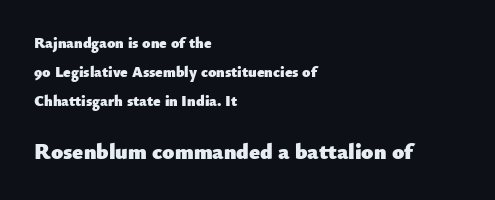
The image shows 22 px bold type, upright; set left-aligned, loose line spacing (1.92x), normal letter spacing, not underlined; the second (bottom) block is 1.47x larger.
